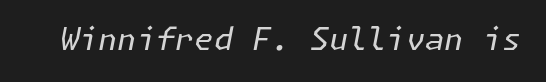
{"italic": "yes", "lean": "right", "slant_degrees": 11, "bold": "no", "weight": "regular", "width": "normal", "stroke_contrast": "low", "x_height": "medium", "underline": "no", "letter_spacing": "normal", "letter_spacing_em": 0.0, "glyph_px": 31}
